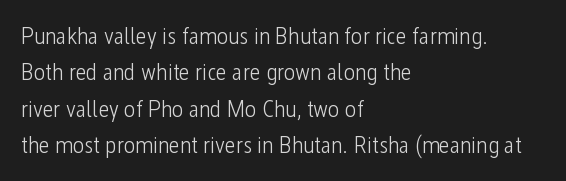
Q: Is the text bold? A: No.
Q: Is the text italic (slanted)? A: No, it is upright.
Q: Is the text underlined? A: No.
Q: How is the paragraph aligned? A: Left-aligned.
Q: Is the spacing between letters normal or unusually wide? A: Normal.
Q: Is the spacing between lines tight, normal or loose? A: Normal.
